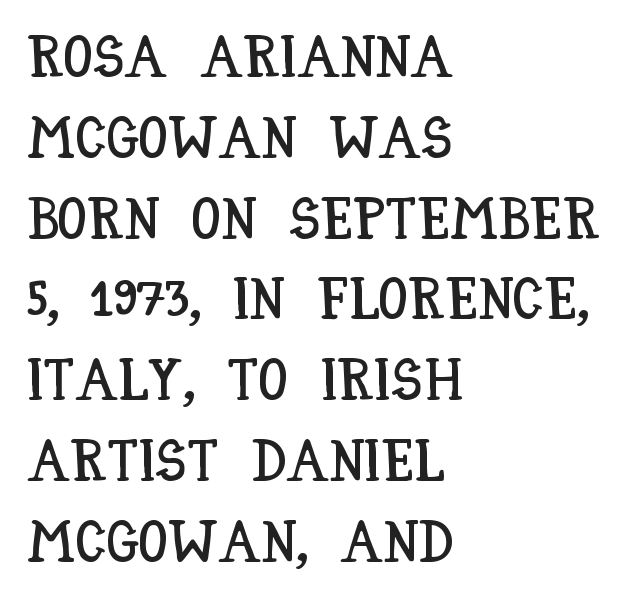
The image shows 59 px condensed type, upright; set left-aligned, normal line spacing (1.37x), normal letter spacing, not underlined; low stroke contrast and a large x-height.
